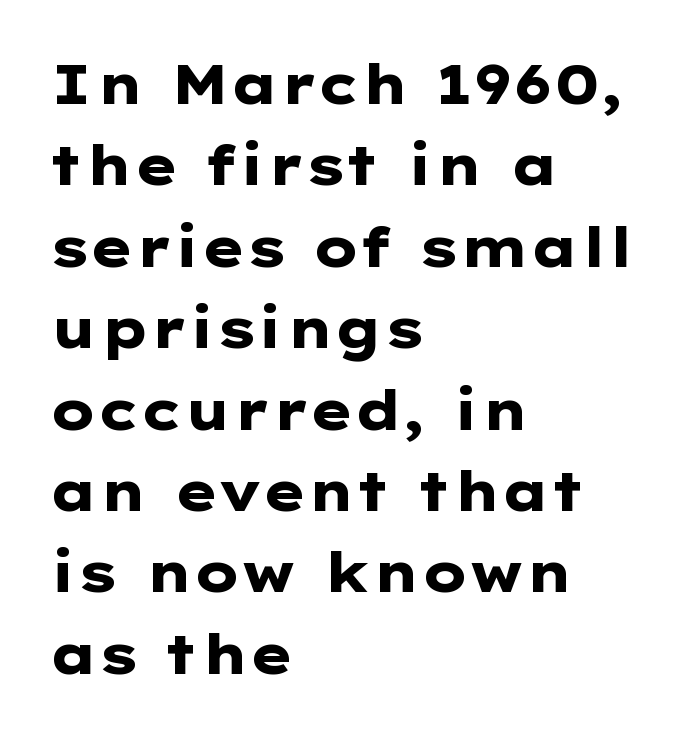
Q: Is the text bold? A: Yes.
Q: Is the text italic (slanted)? A: No, it is upright.
Q: Is the typeface a serif or a sans-serif typeface? A: Sans-serif.
Q: Is the text underlined? A: No.
Q: How is the paragraph aligned? A: Left-aligned.
Q: Is the spacing between letters normal or unusually wide? A: Normal.
Q: Is the spacing between lines tight, normal or loose? A: Normal.
Q: Width (condensed, normal, or wide)? A: Wide.
Q: Stroke contrast? A: Low.
Q: x-height? A: Medium.
Q: Monospaced? A: No.
